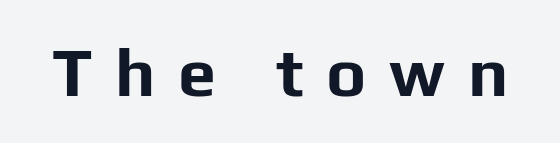
Here the designer chose a conventional face with non-uniform glyph widths. No word sits above an underline. Does the weight exceed regular? Yes, all the way to bold. Nope, not italic — everything's standing straight. Compared with typical body copy, the letter spacing here is much looser.
